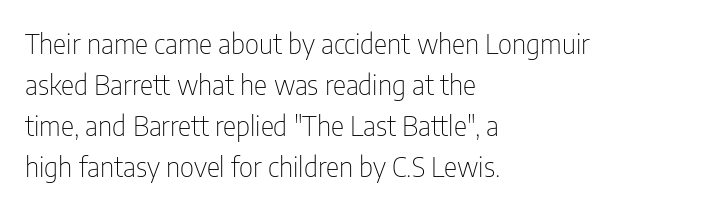
{"serif": "no", "italic": "no", "bold": "no", "weight": "thin", "width": "condensed", "stroke_contrast": "low", "x_height": "medium", "monospaced": "no", "underline": "no", "align": "left", "line_spacing": "normal", "line_spacing_ratio": 1.46, "letter_spacing": "normal", "letter_spacing_em": 0.0, "glyph_px": 28}
